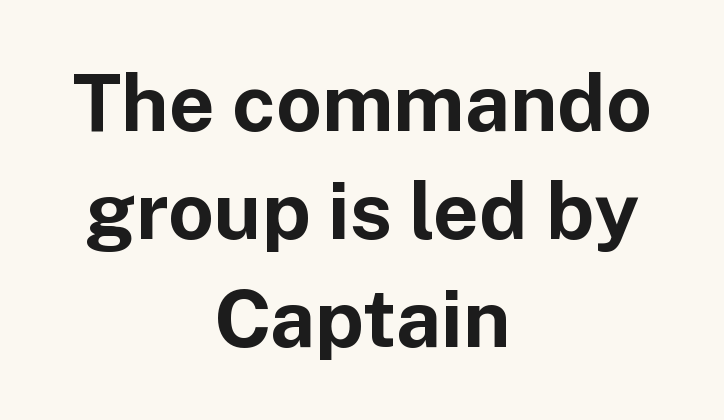
Q: Is the text bold? A: Yes.
Q: Is the text italic (slanted)? A: No, it is upright.
Q: Is the typeface a serif or a sans-serif typeface? A: Sans-serif.
Q: Is the text underlined? A: No.
Q: How is the paragraph aligned? A: Centered.
Q: Is the spacing between letters normal or unusually wide? A: Normal.
Q: Is the spacing between lines tight, normal or loose? A: Normal.
Q: Width (condensed, normal, or wide)? A: Normal.
Q: Stroke contrast? A: Low.
Q: x-height? A: Medium.
Q: Monospaced? A: No.
